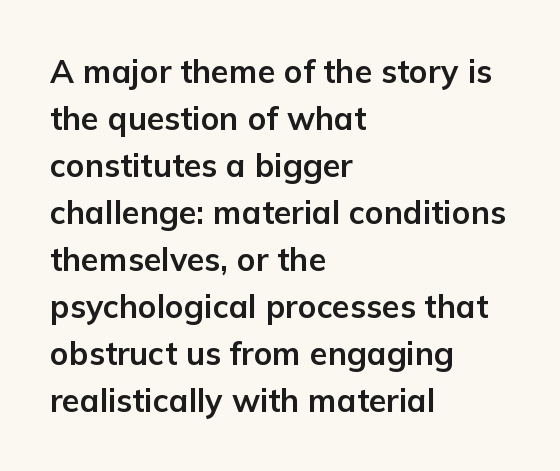
{"serif": "no", "italic": "no", "bold": "yes", "weight": "bold", "width": "normal", "stroke_contrast": "low", "x_height": "medium", "monospaced": "no", "underline": "no", "align": "left", "line_spacing": "normal", "line_spacing_ratio": 1.47, "letter_spacing": "normal", "letter_spacing_em": 0.0, "glyph_px": 32}
